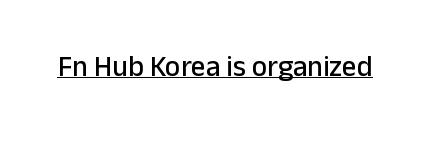
{"serif": "no", "italic": "no", "width": "normal", "stroke_contrast": "low", "x_height": "medium", "monospaced": "no", "underline": "yes", "letter_spacing": "normal", "letter_spacing_em": 0.0, "glyph_px": 29}
